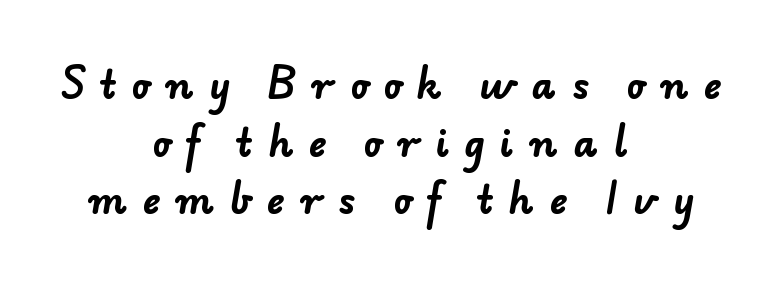
{"serif": "no", "bold": "yes", "weight": "bold", "width": "normal", "stroke_contrast": "low", "x_height": "small", "monospaced": "no", "underline": "no", "align": "center", "line_spacing": "normal", "line_spacing_ratio": 1.56, "letter_spacing": "wide", "letter_spacing_em": 0.42, "glyph_px": 37}
